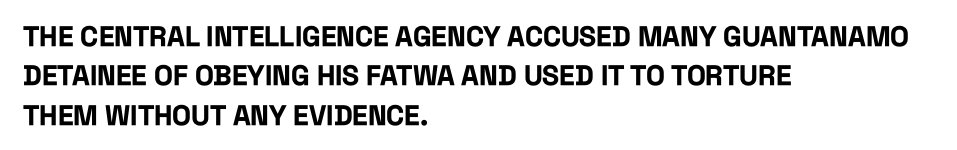
Q: Is the text bold? A: Yes.
Q: Is the text italic (slanted)? A: No, it is upright.
Q: Is the typeface a serif or a sans-serif typeface? A: Sans-serif.
Q: Is the text underlined? A: No.
Q: How is the paragraph aligned? A: Left-aligned.
Q: Is the spacing between letters normal or unusually wide? A: Normal.
Q: Is the spacing between lines tight, normal or loose? A: Normal.
Q: Width (condensed, normal, or wide)? A: Condensed.
Q: Stroke contrast? A: Low.
Q: x-height? A: Large.
Q: Monospaced? A: No.
